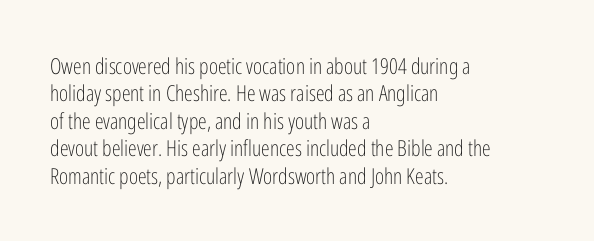
Q: Is the text bold? A: No.
Q: Is the text italic (slanted)? A: No, it is upright.
Q: Is the text underlined? A: No.
Q: How is the paragraph aligned? A: Left-aligned.
Q: Is the spacing between letters normal or unusually wide? A: Normal.
Q: Is the spacing between lines tight, normal or loose? A: Normal.
